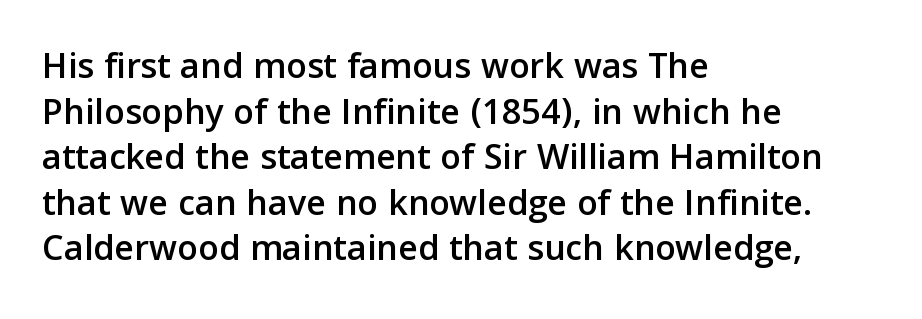
{"serif": "no", "italic": "no", "width": "normal", "stroke_contrast": "low", "x_height": "medium", "monospaced": "no", "underline": "no", "align": "left", "line_spacing_ratio": 1.2, "letter_spacing": "normal", "letter_spacing_em": 0.0, "glyph_px": 38}
